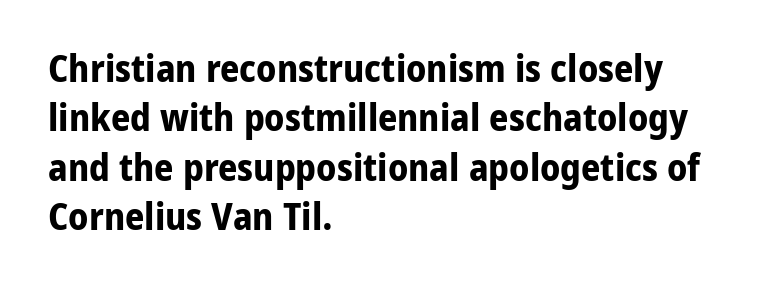
The image shows 38 px bold sans-serif type, upright; set left-aligned, normal line spacing (1.3x), normal letter spacing, not underlined; low stroke contrast and a medium x-height.
